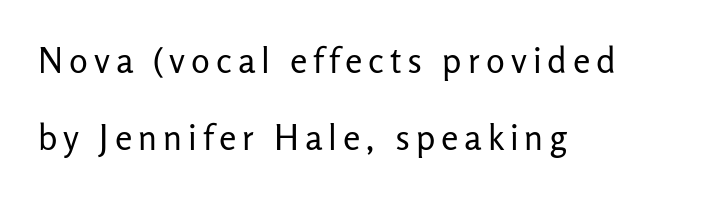
The image shows 35 px regular-weight sans-serif type, upright; set left-aligned, loose line spacing (2.19x), not underlined; low stroke contrast and a medium x-height.
